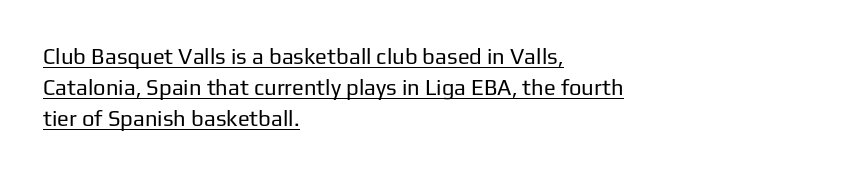
Q: Is the text bold? A: No.
Q: Is the text italic (slanted)? A: No, it is upright.
Q: Is the text underlined? A: Yes.
Q: How is the paragraph aligned? A: Left-aligned.
Q: Is the spacing between letters normal or unusually wide? A: Normal.
Q: Is the spacing between lines tight, normal or loose? A: Normal.
